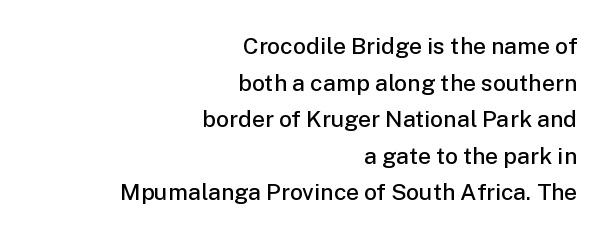
The image shows 23 px text type, upright; set right-aligned, normal line spacing (1.59x), normal letter spacing, not underlined.
